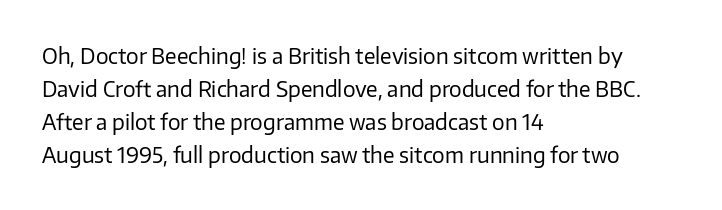
Q: Is the text bold? A: No.
Q: Is the text italic (slanted)? A: No, it is upright.
Q: Is the text underlined? A: No.
Q: How is the paragraph aligned? A: Left-aligned.
Q: Is the spacing between letters normal or unusually wide? A: Normal.
Q: Is the spacing between lines tight, normal or loose? A: Normal.
